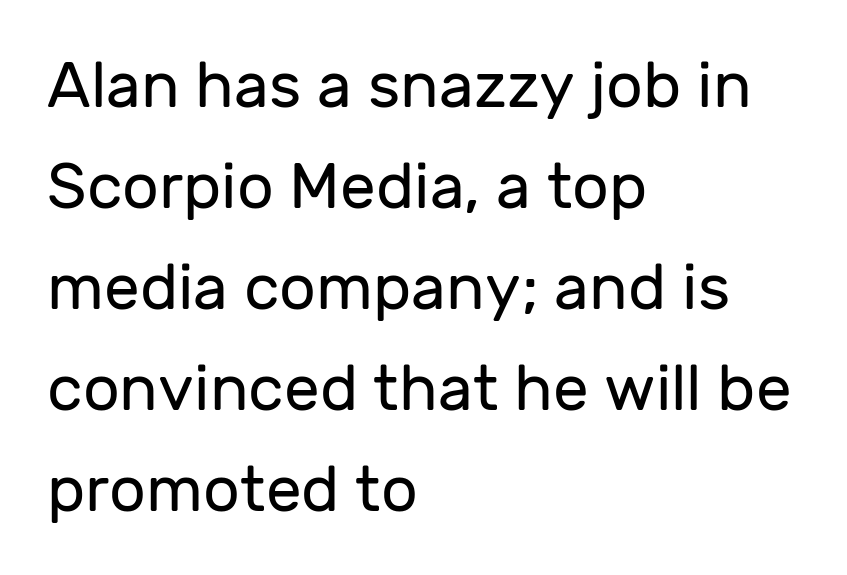
{"serif": "no", "italic": "no", "bold": "no", "weight": "regular", "width": "normal", "stroke_contrast": "low", "x_height": "medium", "monospaced": "no", "underline": "no", "align": "left", "line_spacing": "normal", "line_spacing_ratio": 1.58, "letter_spacing": "normal", "letter_spacing_em": 0.0, "glyph_px": 64}
